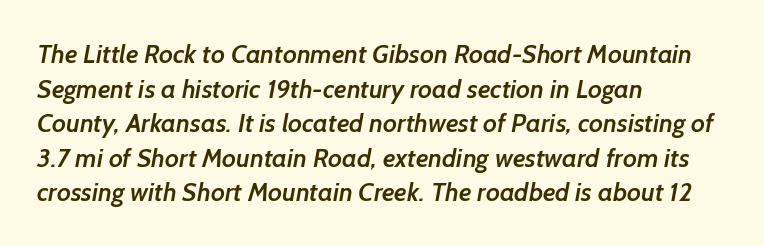
Q: Is the text bold? A: Semi-bold.
Q: Is the text underlined? A: No.
Q: How is the paragraph aligned? A: Left-aligned.
Q: Is the spacing between letters normal or unusually wide? A: Normal.
Q: Is the spacing between lines tight, normal or loose? A: Normal.
